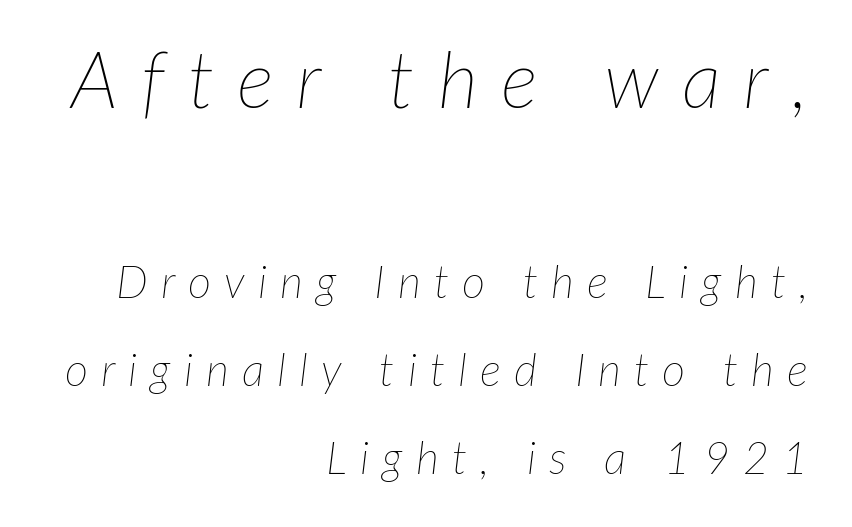
Q: Is the text bold? A: No.
Q: Is the text italic (slanted)? A: Yes, it leans right by about 7 degrees.
Q: Is the text underlined? A: No.
Q: How is the paragraph aligned? A: Right-aligned.
Q: Is the spacing between letters normal or unusually wide? A: Unusually wide.
Q: Is the spacing between lines tight, normal or loose? A: Loose.
Q: Which block of text is set in a larger size, the first (top) or the second (bottom)? A: The first (top) one.
Q: Width (condensed, normal, or wide)? A: Normal.
Q: Stroke contrast? A: Low.
Q: x-height? A: Medium.
Q: Monospaced? A: No.
